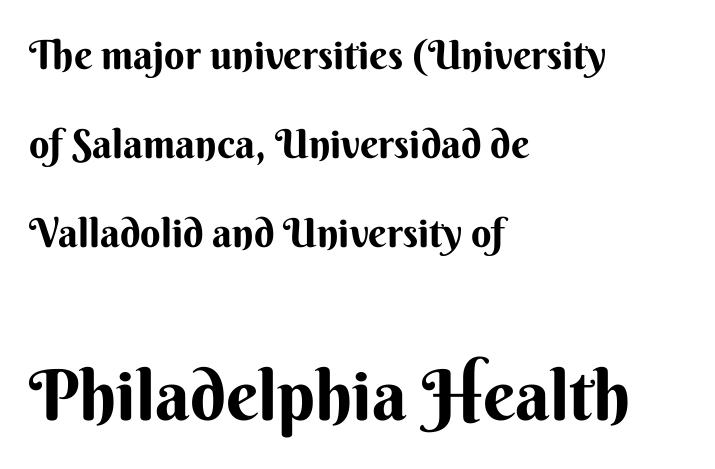
In CSS terms this would be text-align: left. The letterforms sit shoulder to shoulder at normal distance. In terms of leading, this rendering errs on the spacious side. The passage shown is typed in a proportional face where columns would drift. Note: no serifs on the glyphs. You get the small type first, then a jump to larger type.
